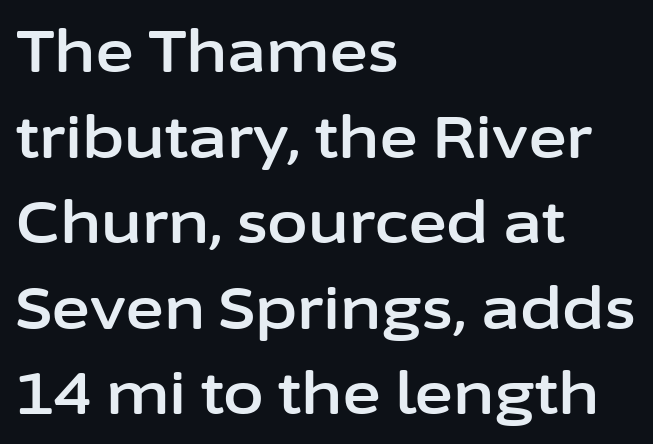
The image shows 59 px sans-serif type, upright; set left-aligned, normal line spacing (1.45x), normal letter spacing, not underlined; low stroke contrast and a medium x-height.
